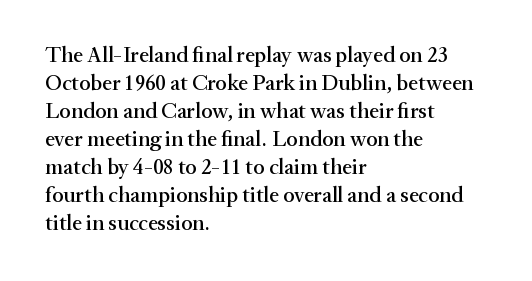
In terms of leading, this rendering sits right in the middle. Do the letters lean? They stand straight. These lines stack with their left ends in a neat column. The zone under the glyphs is completely vacant. The letters sit at their default tracking, neither squeezed nor spread.
